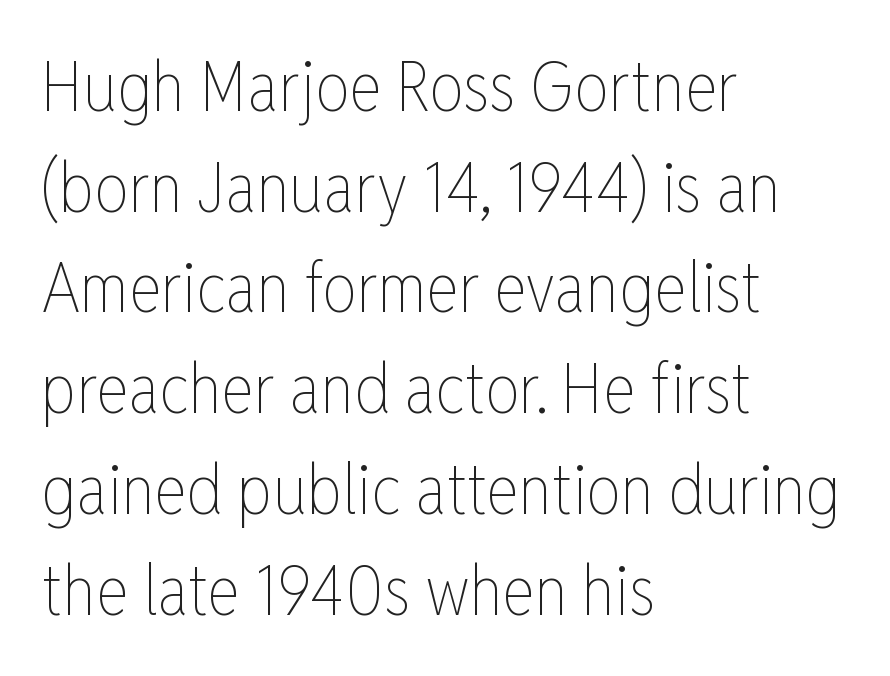
Students, observe: this is what conventionally led text looks like. Counters stay open thanks to moderate or lighter strokes. The rendering keeps characters at their native spacing. Varying glyph widths throughout — classic text-font behaviour. Ascenders rise straight up at ninety degrees. Plain, unruled lines of type.
